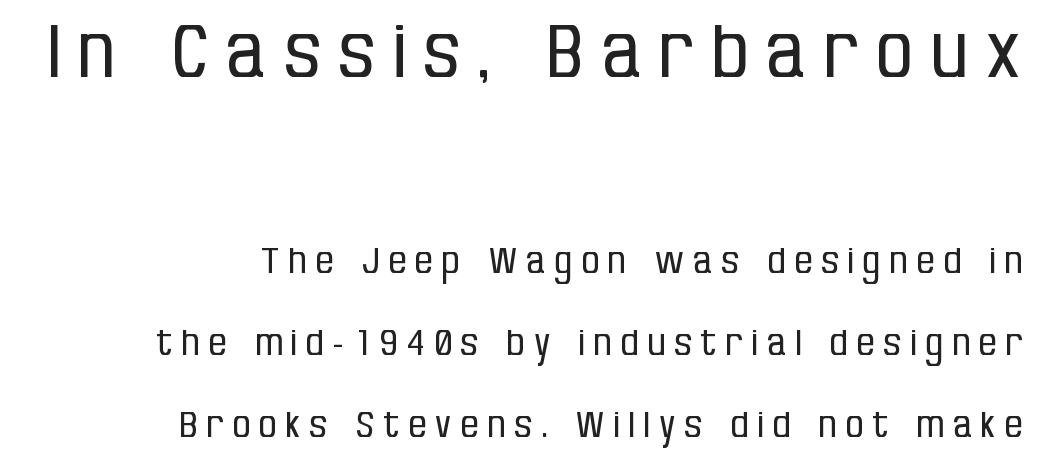
{"serif": "no", "italic": "no", "bold": "no", "weight": "regular", "width": "condensed", "stroke_contrast": "low", "x_height": "large", "monospaced": "no", "underline": "no", "align": "right", "line_spacing": "loose", "line_spacing_ratio": 2.29, "letter_spacing": "wide", "letter_spacing_em": 0.25, "larger_block": "first", "size_ratio": 2.03, "glyph_px": 73}
